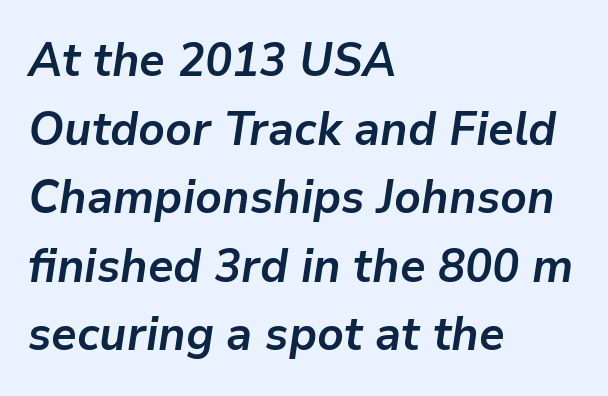
The image shows 47 px semibold type, italic (leaning right); set left-aligned, normal line spacing (1.46x), normal letter spacing, not underlined; low stroke contrast and a medium x-height.
